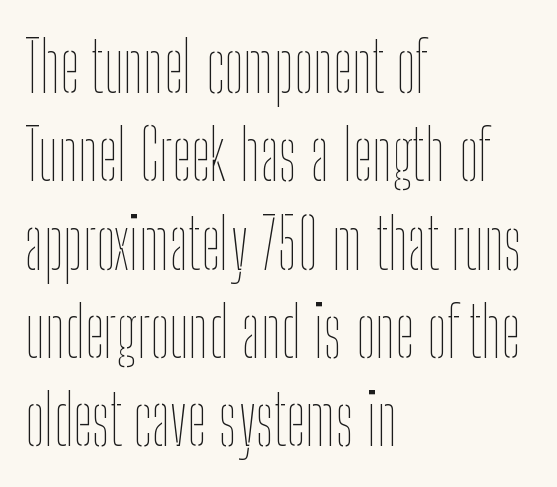
Default kerning and tracking; the words read as compact shapes. Regular leading. The letters stand upright; this is a roman face. Stroke thickness stays within the range of a standard reading face or lighter.
